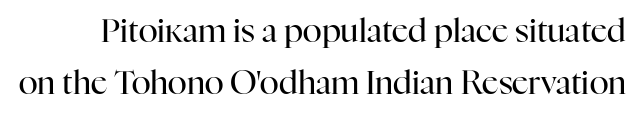
Think of a printed novel: that variable character pitch is what you see here. Here the glyphs are tracked normally, forming tight word shapes. Ascenders rise straight up at ninety degrees. A typesetter would call this leading conventional body-copy spacing.
